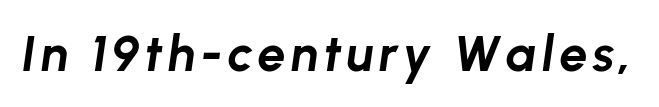
{"italic": "yes", "lean": "right", "slant_degrees": 8, "bold": "yes", "weight": "bold", "width": "normal", "stroke_contrast": "low", "x_height": "medium", "monospaced": "no", "underline": "no", "glyph_px": 50}
